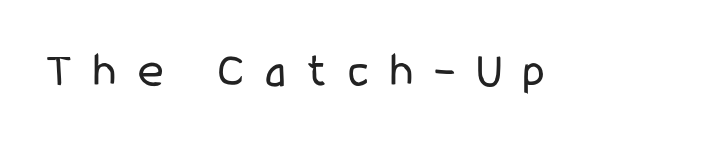
{"serif": "no", "italic": "no", "bold": "no", "weight": "regular", "width": "condensed", "stroke_contrast": "low", "x_height": "medium", "monospaced": "no", "underline": "no", "letter_spacing": "wide", "letter_spacing_em": 0.44, "glyph_px": 49}
